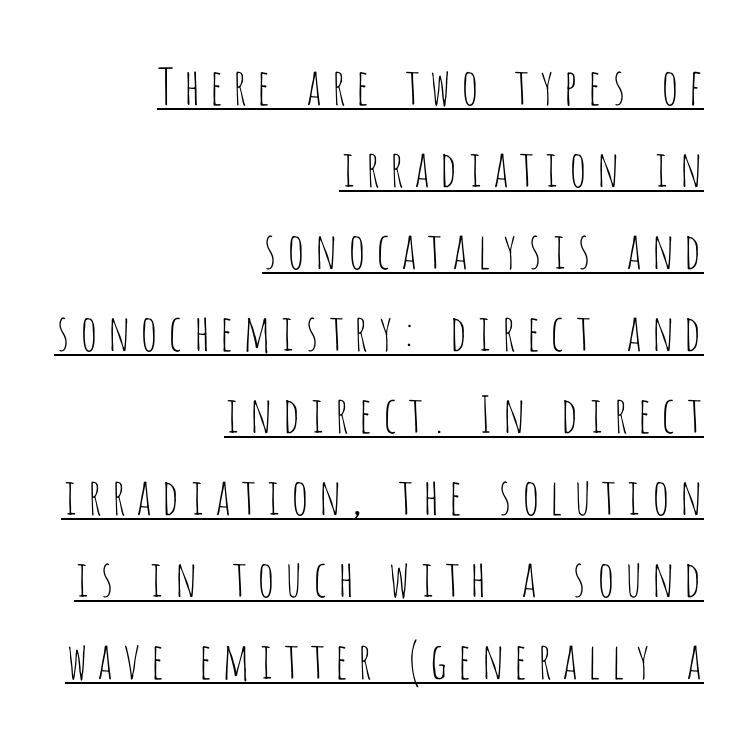
The image shows 50 px thin, condensed sans-serif type, upright; set right-aligned, normal line spacing (1.64x), underlined; low stroke contrast and a large x-height.
